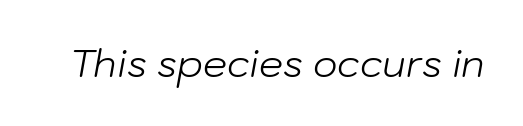
{"italic": "yes", "lean": "right", "slant_degrees": 10, "bold": "no", "weight": "light", "width": "normal", "stroke_contrast": "low", "x_height": "medium", "monospaced": "no", "underline": "no", "letter_spacing": "normal", "letter_spacing_em": 0.0, "glyph_px": 38}
